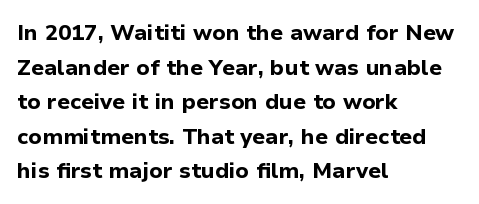
This sample uses an upright cut, with every glyph sitting square on the baseline. Whoever set this chose a conventional vertical rhythm. Students, note that the glyphs here touch the page at normal intervals. Strokes here are thick enough to call this a true bold.
